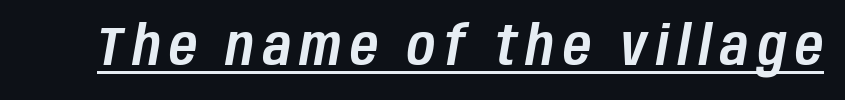
Q: Is the text italic (slanted)? A: Yes, it leans right by about 10 degrees.
Q: Is the text underlined? A: Yes.
Q: Width (condensed, normal, or wide)? A: Condensed.
Q: Stroke contrast? A: Low.
Q: x-height? A: Large.
Q: Monospaced? A: No.
